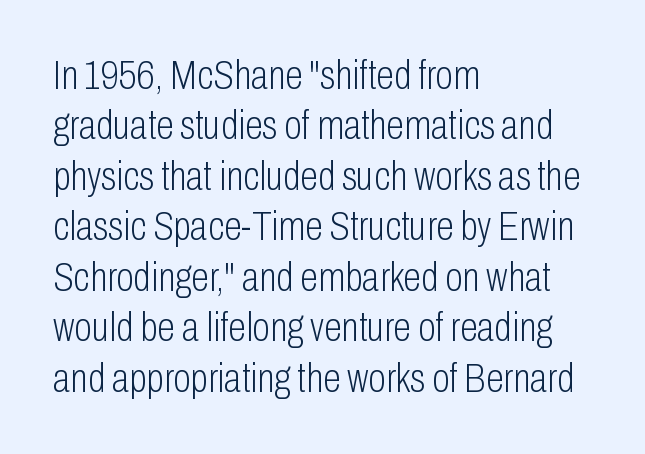
The image shows 41 px light, condensed sans-serif type, upright; set left-aligned, line spacing 1.23x, normal letter spacing, not underlined; low stroke contrast and a medium x-height.
